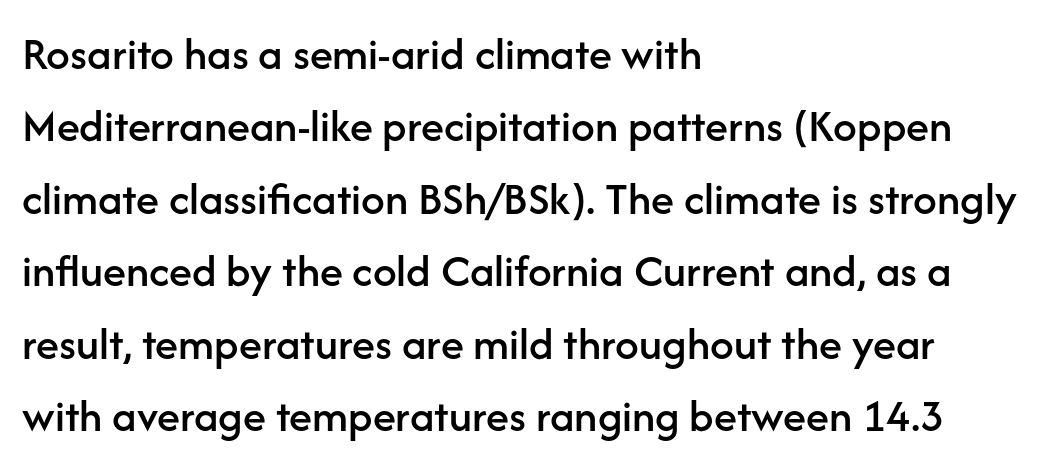
The image shows 47 px sans-serif type, upright; set left-aligned, normal line spacing (1.54x), normal letter spacing, not underlined; low stroke contrast and a medium x-height.
